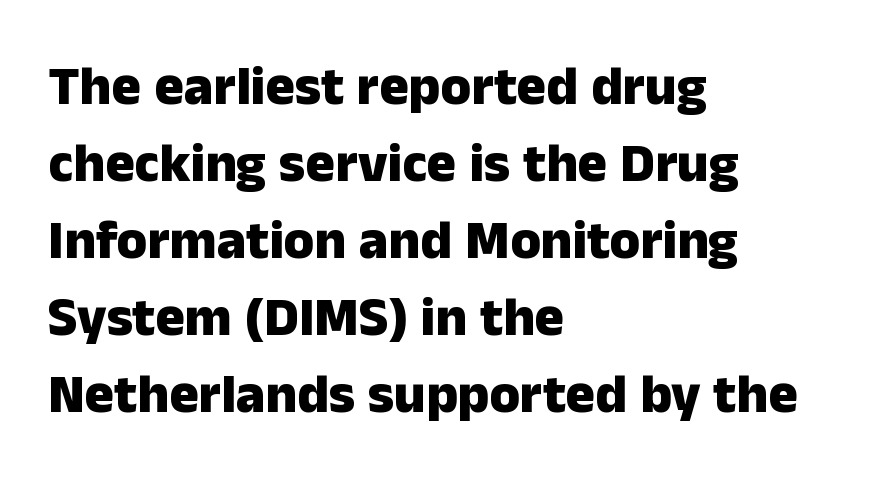
Left-aligned paragraph, ragged on the right. The passage shown is not underscored anywhere. The face used here is proportionally spaced, like ordinary book or web type. The rendering keeps characters at their native spacing.
